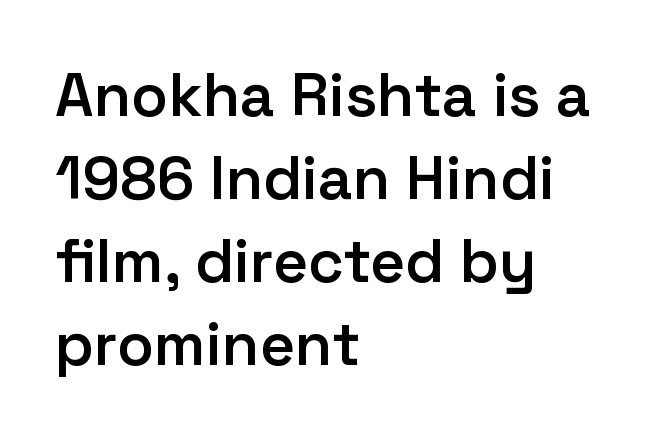
{"serif": "no", "italic": "no", "bold": "semi", "weight": "semibold", "width": "normal", "stroke_contrast": "low", "x_height": "medium", "monospaced": "no", "underline": "no", "align": "left", "line_spacing": "normal", "line_spacing_ratio": 1.36, "letter_spacing": "normal", "letter_spacing_em": 0.0, "glyph_px": 61}
